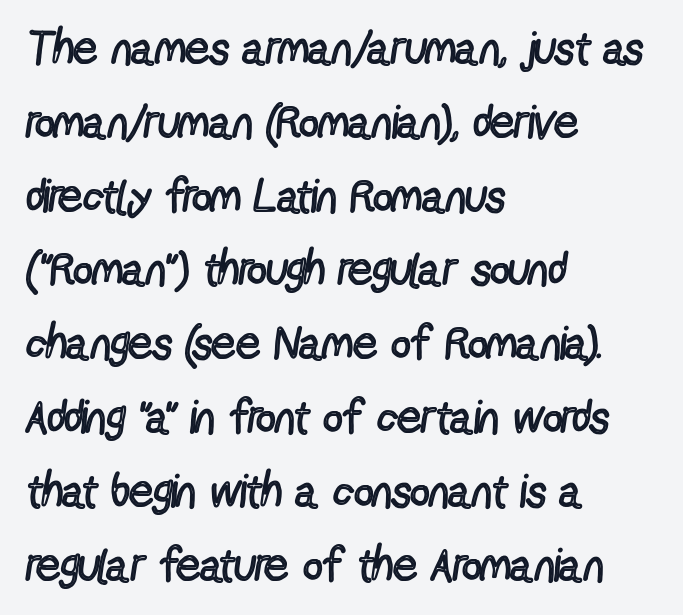
{"serif": "no", "bold": "no", "weight": "regular", "width": "condensed", "x_height": "medium", "monospaced": "no", "underline": "no", "align": "left", "line_spacing": "normal", "line_spacing_ratio": 1.57, "letter_spacing": "normal", "letter_spacing_em": 0.0, "glyph_px": 47}
